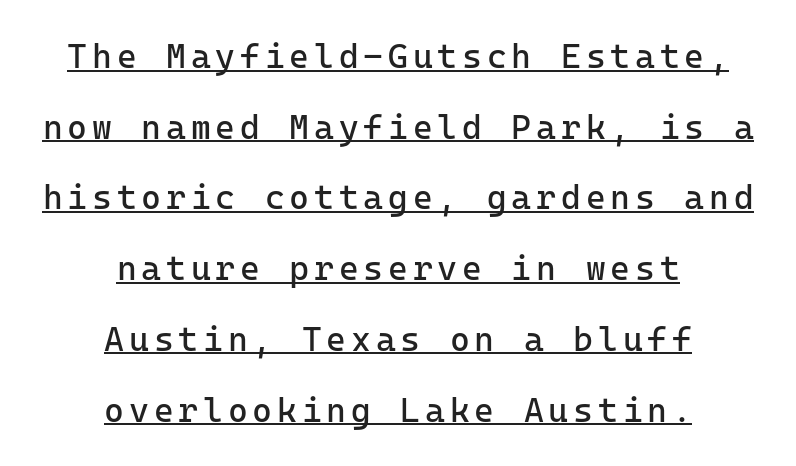
Q: Is the text bold? A: No.
Q: Is the text italic (slanted)? A: No, it is upright.
Q: Is the typeface a serif or a sans-serif typeface? A: Sans-serif.
Q: Is the text underlined? A: Yes.
Q: How is the paragraph aligned? A: Centered.
Q: Is the spacing between lines tight, normal or loose? A: Loose.
Q: Width (condensed, normal, or wide)? A: Normal.
Q: Stroke contrast? A: Low.
Q: x-height? A: Medium.
Q: Monospaced? A: Yes.
